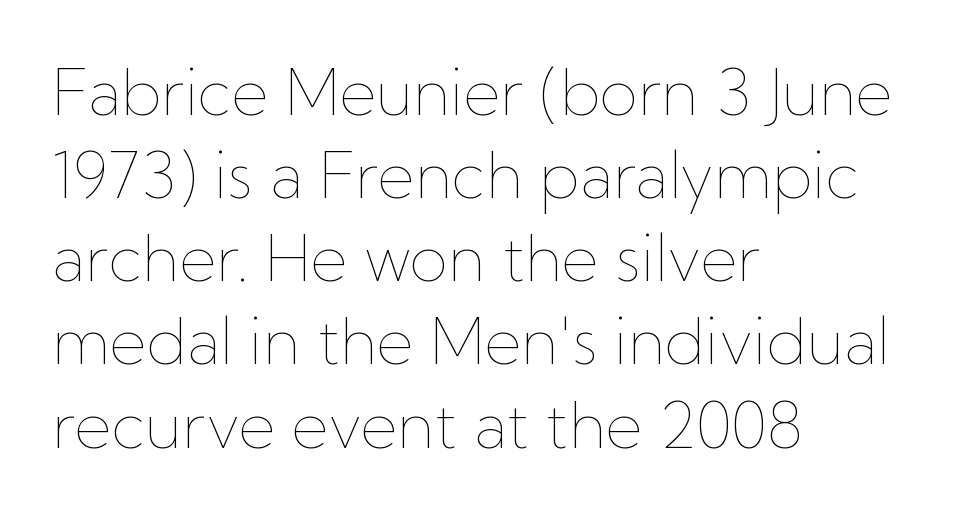
Quick note: interline space is typical. Each letter keeps its own natural width here, so spacing adapts to shape. Every row of glyphs begins at an identical x-position on the left. Glyph-to-glyph distance matches everyday printed text. The font sits on the lighter half of the weight spectrum, regular included. The gap between lines stays unmarked.
